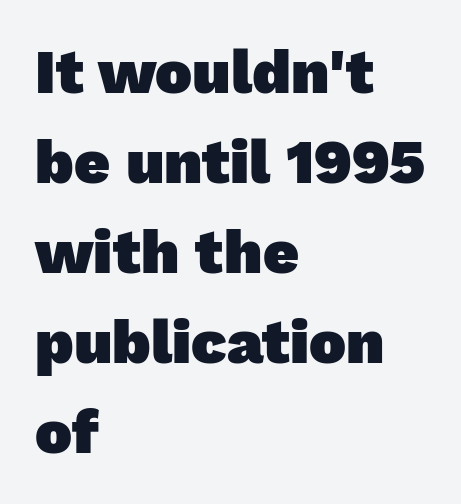
I'd call this a sans setting — the letters go barefoot. Regular leading. This is heavy type, rendered in bold. These lines are rendered in a variable-pitch font. The baseline area is clear. The rendering anchors every line to the left-hand side.
